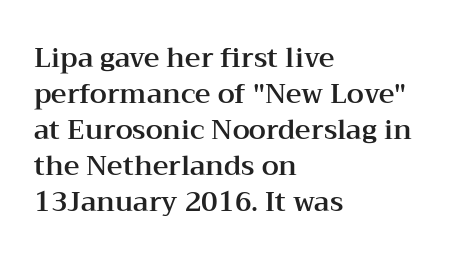
Vertically, the passage feels balanced, rows spaced as you'd expect. The face used here is rendered with its standard letterfit. The words here are not underlined. Posture: straight, roman, zero tilt.
